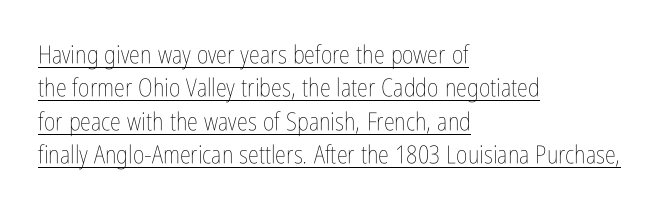
Q: Is the text bold? A: No.
Q: Is the text italic (slanted)? A: No, it is upright.
Q: Is the text underlined? A: Yes.
Q: How is the paragraph aligned? A: Left-aligned.
Q: Is the spacing between letters normal or unusually wide? A: Normal.
Q: Is the spacing between lines tight, normal or loose? A: Normal.
